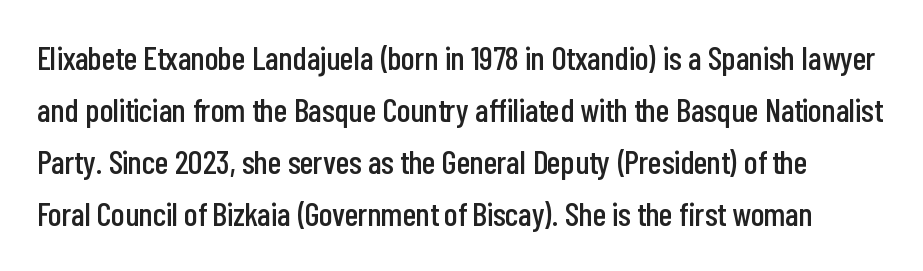
The rendering uses natural spacing where letterforms have individual widths. Do the letters lean? They stand straight. This sample uses plain, unmodified letter spacing. Serif or sans? Sans — the stroke terminals are bare.
